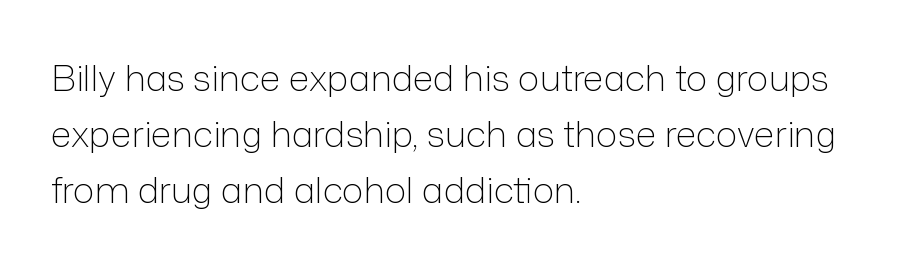
This sample has the flowing, uneven cadence of proportional lettering. In terms of letterspacing, this is plain default setting. A normal amount of white space separates one row of letters from the next. The glyphs in this specimen are sans serif. Type without underlining.
